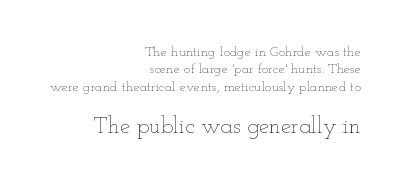
{"italic": "no", "bold": "no", "underline": "no", "align": "right", "line_spacing_ratio": 1.24, "letter_spacing": "normal", "letter_spacing_em": 0.0, "larger_block": "second", "size_ratio": 1.64, "glyph_px": 23}
